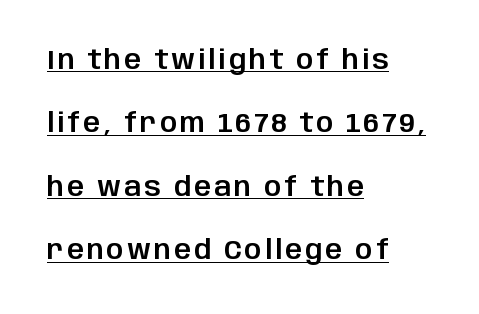
{"italic": "no", "underline": "yes", "align": "left", "line_spacing": "loose", "line_spacing_ratio": 2.35, "glyph_px": 27}
